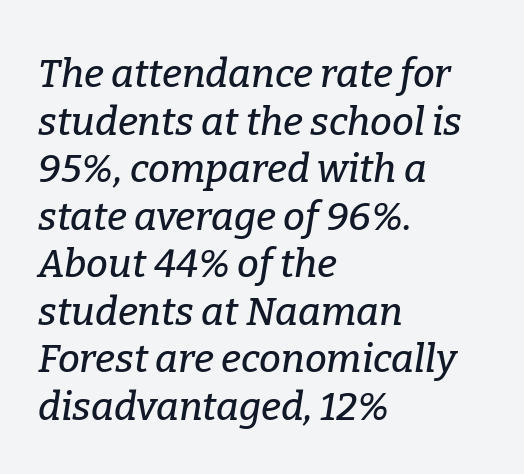
No extra tracking has been applied to these lines. Note the varied advance widths — an 'i' is clearly narrower than an 'm'. The paragraph has a hard left edge and a soft right edge. Yep, those are serifs on the letters. The strip under each line holds only bare page. Slanted lettering throughout.
